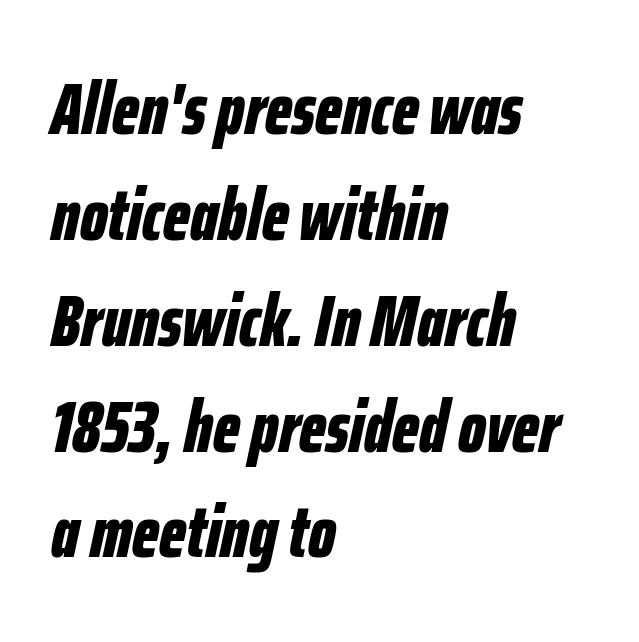
Q: Is the text bold? A: Yes.
Q: Is the text italic (slanted)? A: Yes, it leans right by about 12 degrees.
Q: Is the text underlined? A: No.
Q: How is the paragraph aligned? A: Left-aligned.
Q: Is the spacing between letters normal or unusually wide? A: Normal.
Q: Is the spacing between lines tight, normal or loose? A: Normal.
Q: Width (condensed, normal, or wide)? A: Condensed.
Q: Stroke contrast? A: Low.
Q: x-height? A: Medium.
Q: Monospaced? A: No.
